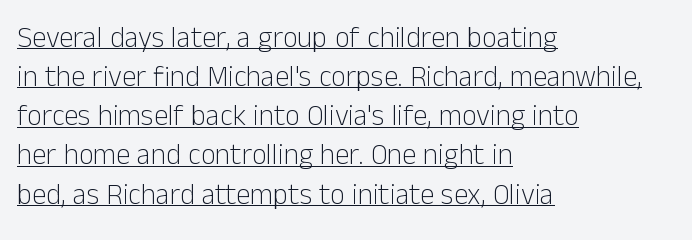
{"serif": "no", "italic": "no", "bold": "no", "weight": "light", "width": "normal", "stroke_contrast": "low", "x_height": "medium", "monospaced": "no", "underline": "yes", "align": "left", "line_spacing": "normal", "line_spacing_ratio": 1.35, "letter_spacing": "normal", "letter_spacing_em": 0.0, "glyph_px": 29}
